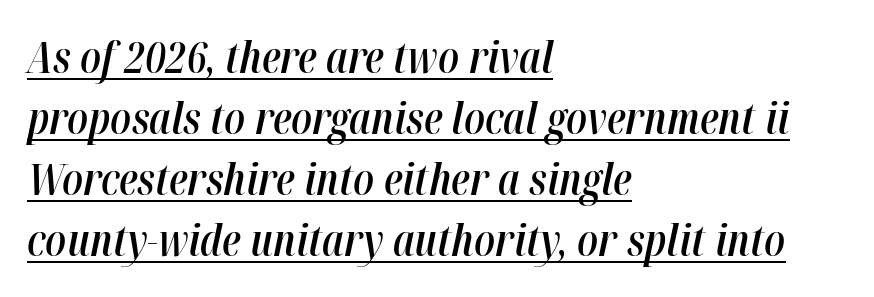
Students, this is semibold: more ink than regular, less than bold. Characters follow at the spacing the type designer built in. The lines in this sample share a left origin and differ only in where they stop. Emphasis is given by a line drawn under the lettering. The rendering uses natural spacing where letterforms have individual widths.
